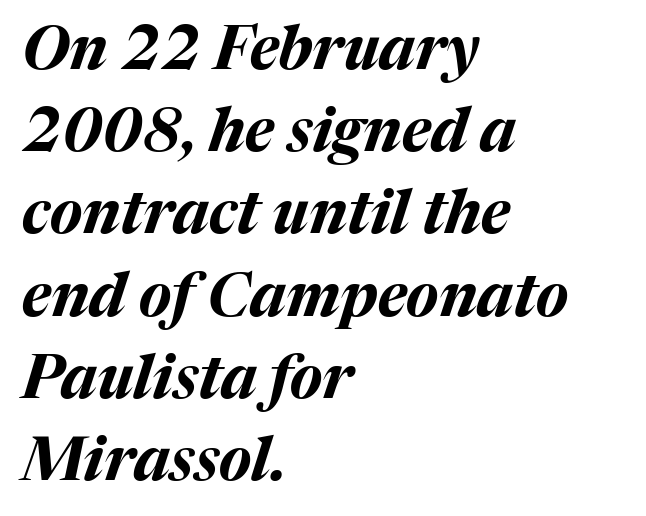
Q: Is the text bold? A: Yes.
Q: Is the text italic (slanted)? A: Yes, it leans right by about 17 degrees.
Q: Is the text underlined? A: No.
Q: How is the paragraph aligned? A: Left-aligned.
Q: Is the spacing between letters normal or unusually wide? A: Normal.
Q: Is the spacing between lines tight, normal or loose? A: Normal.
Q: Width (condensed, normal, or wide)? A: Normal.
Q: Stroke contrast? A: Medium.
Q: x-height? A: Medium.
Q: Monospaced? A: No.
